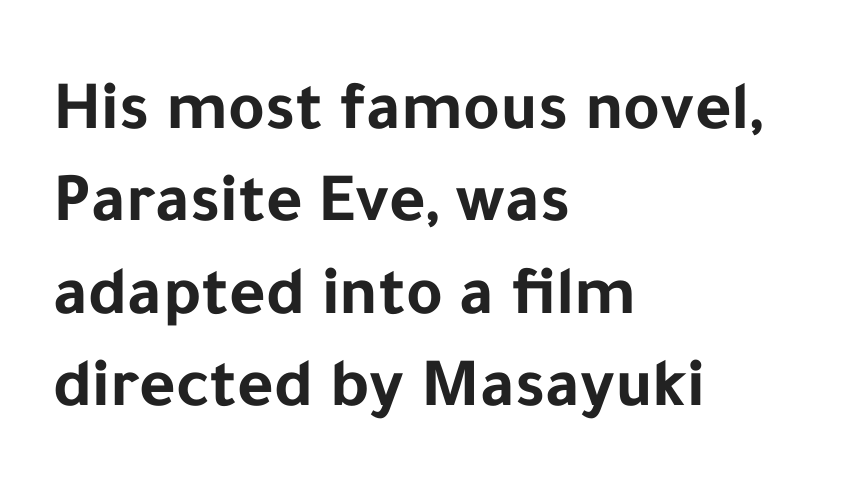
{"serif": "no", "italic": "no", "bold": "yes", "weight": "bold", "width": "normal", "stroke_contrast": "low", "x_height": "medium", "monospaced": "no", "underline": "no", "align": "left", "line_spacing": "normal", "line_spacing_ratio": 1.32, "letter_spacing": "normal", "letter_spacing_em": 0.0, "glyph_px": 70}
